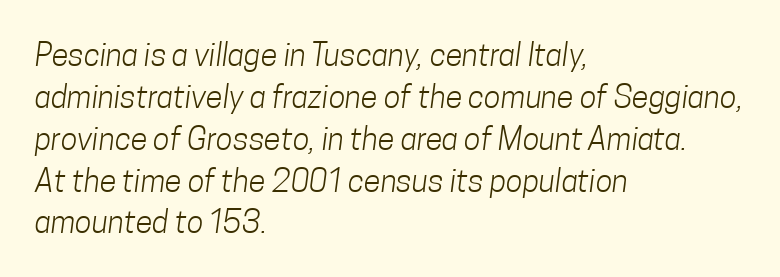
The image shows 31 px light, condensed sans-serif type; set left-aligned, normal line spacing (1.35x), normal letter spacing, not underlined; low stroke contrast and a medium x-height.
